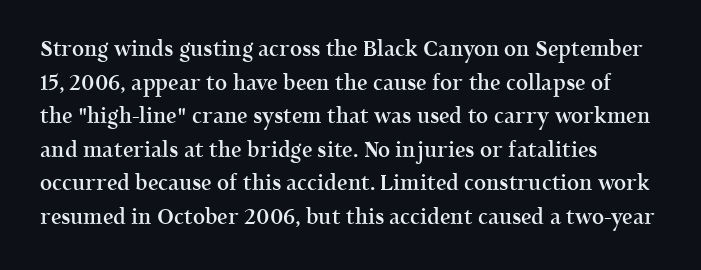
{"italic": "no", "bold": "semi", "underline": "no", "align": "left", "line_spacing": "normal", "line_spacing_ratio": 1.6, "letter_spacing": "normal", "letter_spacing_em": 0.0, "glyph_px": 21}
